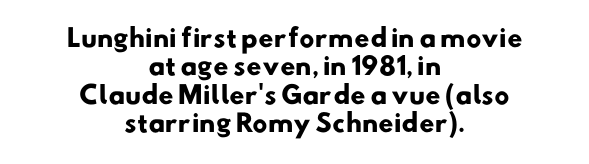
Reading down the block, each line starts at a different indent, mirrored at its end. The face used here is rendered with its standard letterfit. Any mark beneath the type? The region is blank. This is heavy type, rendered in bold.
